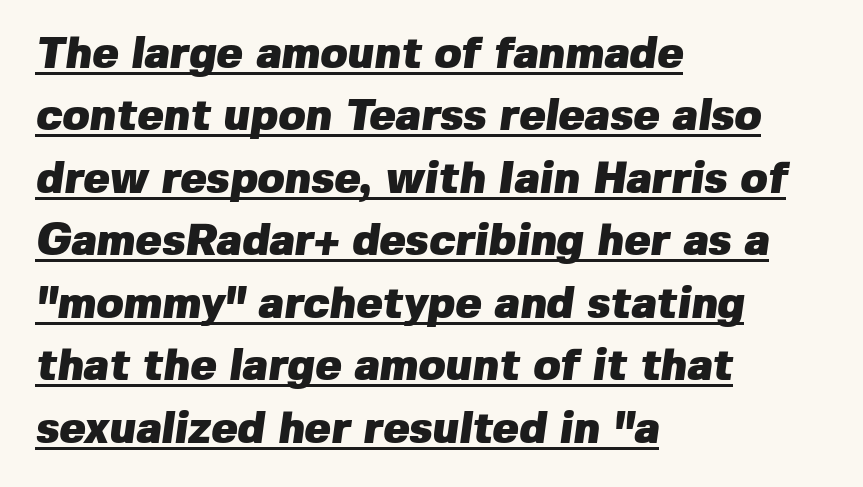
{"serif": "no", "bold": "yes", "weight": "heavy", "width": "normal", "stroke_contrast": "low", "x_height": "medium", "monospaced": "no", "underline": "yes", "align": "left", "line_spacing": "normal", "line_spacing_ratio": 1.42, "letter_spacing": "normal", "letter_spacing_em": 0.0, "glyph_px": 44}
